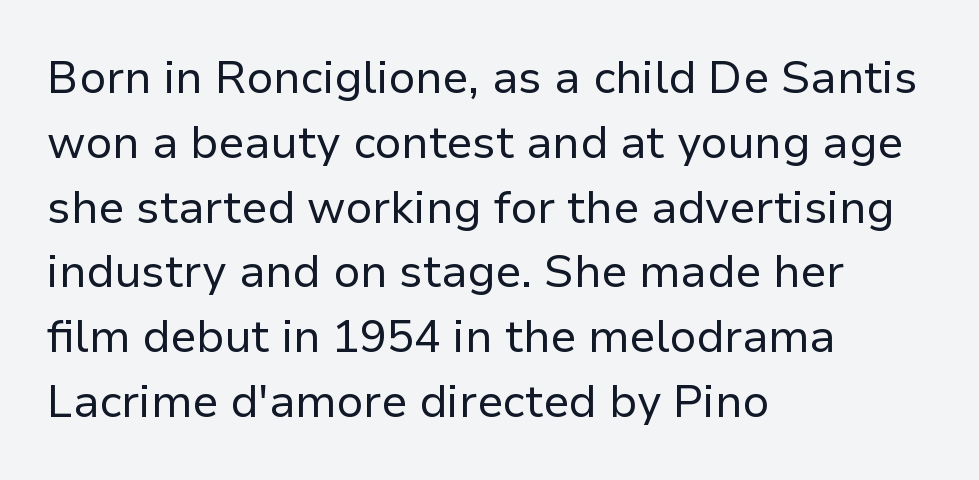
{"serif": "no", "italic": "no", "bold": "no", "weight": "regular", "width": "normal", "stroke_contrast": "low", "x_height": "medium", "monospaced": "no", "underline": "no", "align": "left", "line_spacing": "normal", "line_spacing_ratio": 1.44, "letter_spacing": "normal", "letter_spacing_em": 0.0, "glyph_px": 45}
